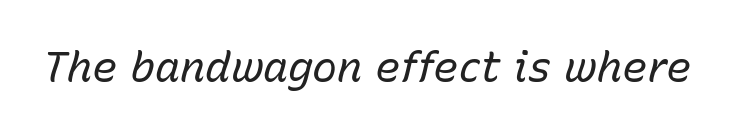
The image shows 42 px regular-weight type, italic (leaning right); set normal letter spacing, not underlined; low stroke contrast and a medium x-height.
